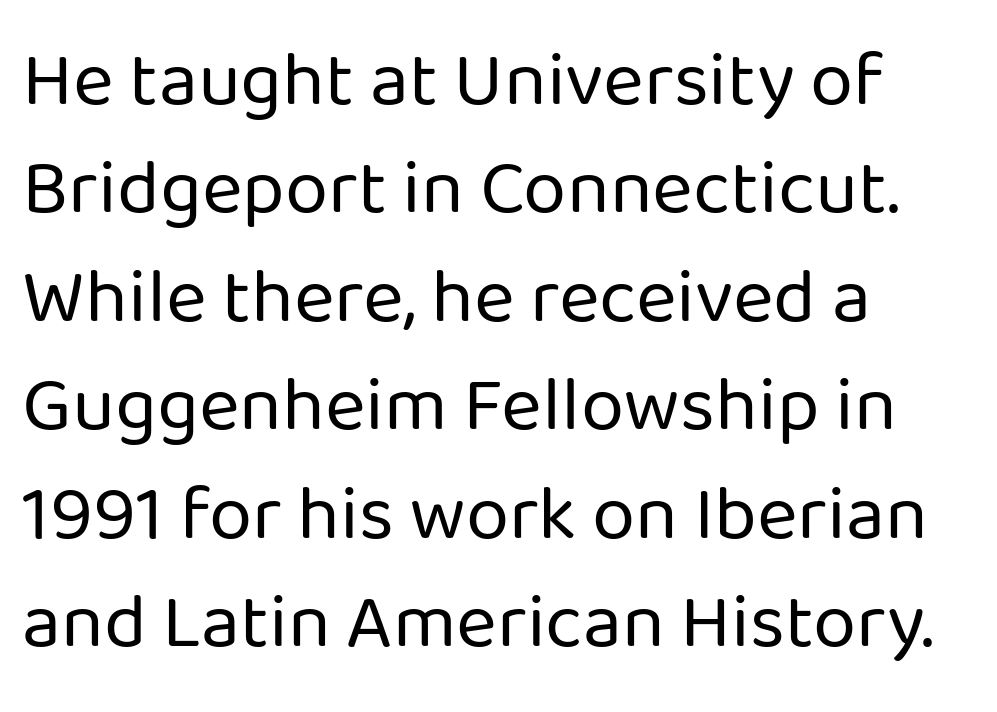
Q: Is the text bold? A: No.
Q: Is the text italic (slanted)? A: No, it is upright.
Q: Is the typeface a serif or a sans-serif typeface? A: Sans-serif.
Q: Is the text underlined? A: No.
Q: How is the paragraph aligned? A: Left-aligned.
Q: Is the spacing between letters normal or unusually wide? A: Normal.
Q: Is the spacing between lines tight, normal or loose? A: Normal.
Q: Width (condensed, normal, or wide)? A: Normal.
Q: Stroke contrast? A: Low.
Q: x-height? A: Medium.
Q: Monospaced? A: No.
